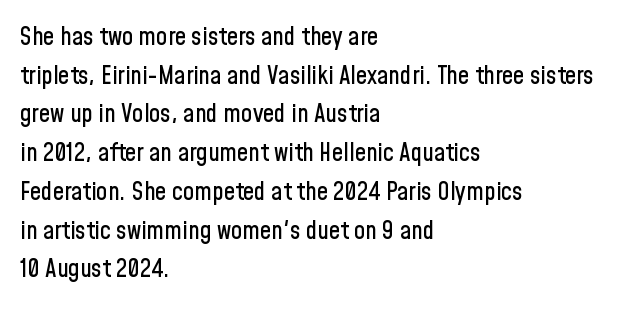
Q: Is the text italic (slanted)? A: No, it is upright.
Q: Is the text underlined? A: No.
Q: How is the paragraph aligned? A: Left-aligned.
Q: Is the spacing between letters normal or unusually wide? A: Normal.
Q: Is the spacing between lines tight, normal or loose? A: Normal.
